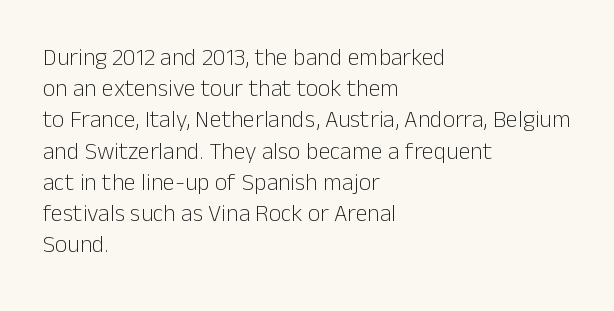
The image shows 24 px text type, upright; set left-aligned, normal line spacing (1.3x), normal letter spacing, not underlined.
